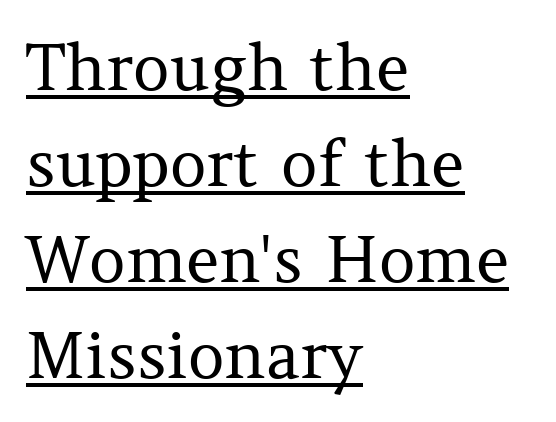
{"serif": "yes", "italic": "no", "bold": "no", "weight": "regular", "width": "normal", "stroke_contrast": "medium", "x_height": "medium", "monospaced": "no", "underline": "yes", "align": "left", "line_spacing": "normal", "line_spacing_ratio": 1.5, "letter_spacing": "normal", "letter_spacing_em": 0.0, "glyph_px": 64}
